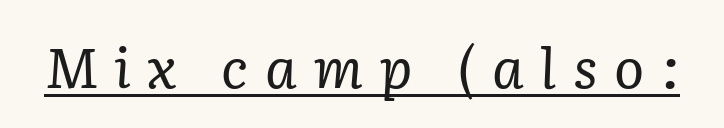
Q: Is the text bold? A: No.
Q: Is the text italic (slanted)? A: Yes, it leans right by about 2 degrees.
Q: Is the typeface a serif or a sans-serif typeface? A: Serif.
Q: Is the text underlined? A: Yes.
Q: Is the spacing between letters normal or unusually wide? A: Unusually wide.
Q: Width (condensed, normal, or wide)? A: Normal.
Q: Stroke contrast? A: Low.
Q: x-height? A: Medium.
Q: Monospaced? A: No.
